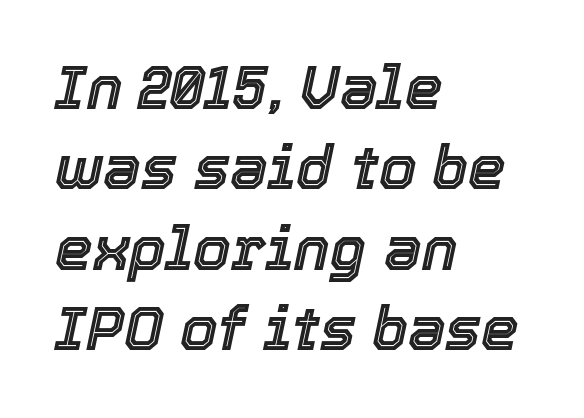
{"italic": "yes", "lean": "right", "slant_degrees": 12, "width": "normal", "x_height": "medium", "monospaced": "no", "underline": "no", "align": "left", "line_spacing": "normal", "line_spacing_ratio": 1.34, "letter_spacing": "normal", "letter_spacing_em": 0.0, "glyph_px": 60}
